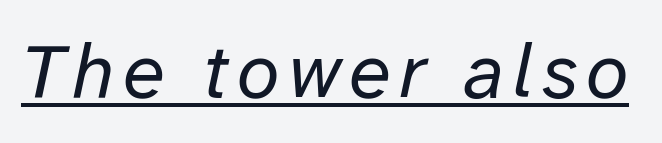
The face used here appears with an underline applied. These lines are rendered in a variable-pitch font. The font's italic variant was chosen for this text. Stroke mass is kept to a normal reading level or below.
